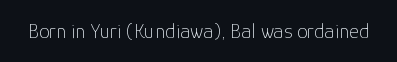
The image shows 21 px text type, upright; set normal letter spacing, not underlined.
